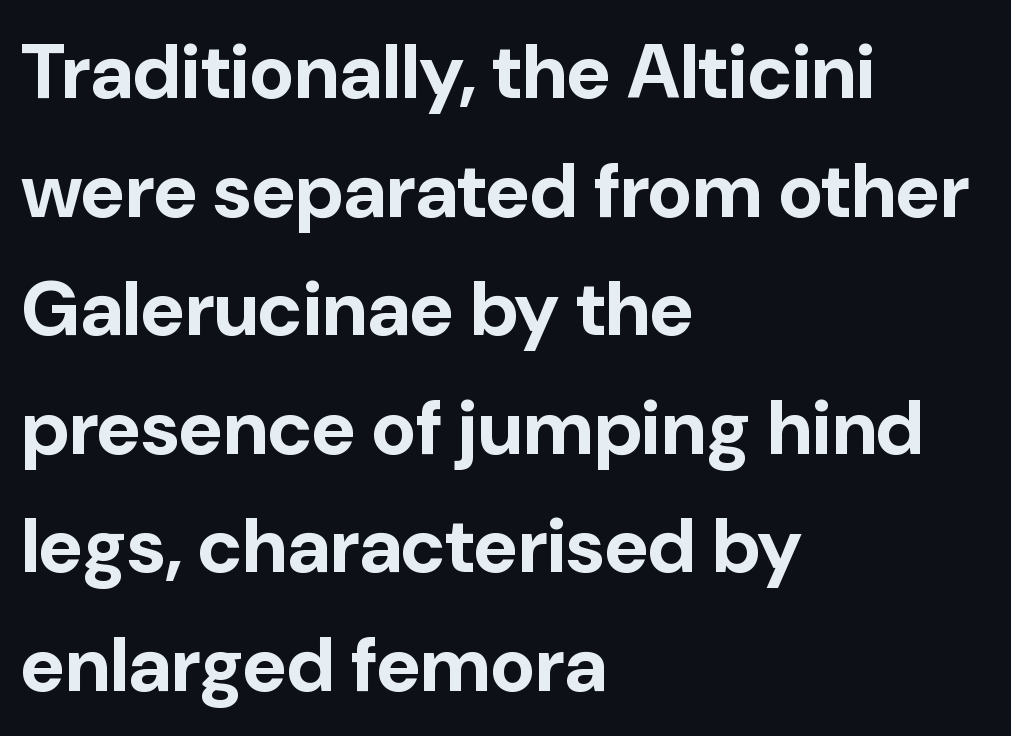
The image shows 77 px bold sans-serif type, upright; set left-aligned, normal line spacing (1.54x), normal letter spacing, not underlined; low stroke contrast and a medium x-height.
